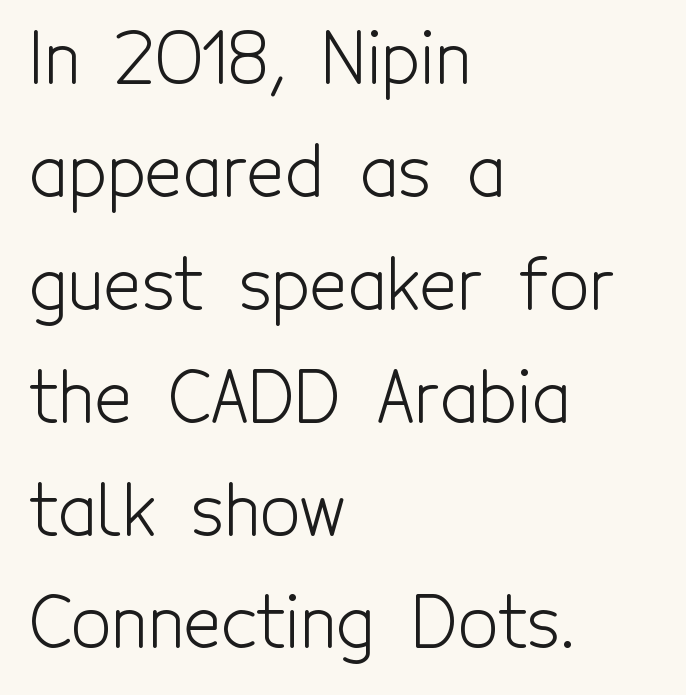
Q: Is the text bold? A: No.
Q: Is the text italic (slanted)? A: No, it is upright.
Q: Is the typeface a serif or a sans-serif typeface? A: Sans-serif.
Q: Is the text underlined? A: No.
Q: How is the paragraph aligned? A: Left-aligned.
Q: Is the spacing between letters normal or unusually wide? A: Normal.
Q: Is the spacing between lines tight, normal or loose? A: Normal.
Q: Width (condensed, normal, or wide)? A: Condensed.
Q: x-height? A: Medium.
Q: Monospaced? A: No.
